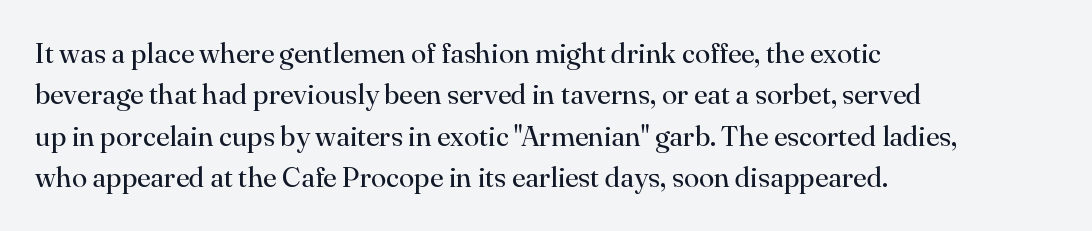
{"serif": "yes", "italic": "no", "bold": "no", "weight": "regular", "width": "normal", "stroke_contrast": "high", "x_height": "small", "monospaced": "no", "underline": "no", "align": "left", "line_spacing": "normal", "line_spacing_ratio": 1.48, "letter_spacing": "normal", "letter_spacing_em": 0.0, "glyph_px": 28}
